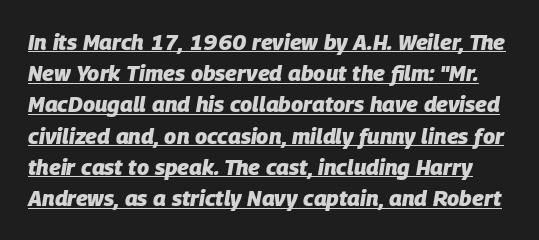
{"italic": "yes", "lean": "right", "slant_degrees": 9, "bold": "yes", "underline": "yes", "line_spacing": "normal", "line_spacing_ratio": 1.42, "letter_spacing": "normal", "letter_spacing_em": 0.0, "glyph_px": 22}
